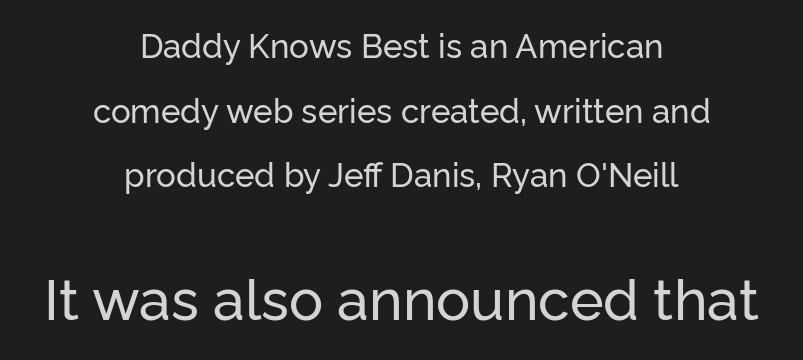
{"serif": "no", "italic": "no", "width": "normal", "stroke_contrast": "low", "x_height": "medium", "monospaced": "no", "underline": "no", "align": "center", "line_spacing": "loose", "line_spacing_ratio": 1.96, "letter_spacing": "normal", "letter_spacing_em": 0.0, "larger_block": "second", "size_ratio": 1.73, "glyph_px": 57}
